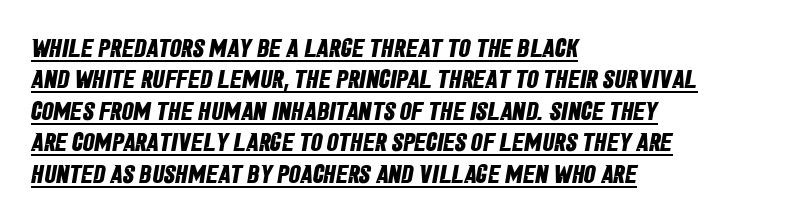
{"bold": "yes", "underline": "yes", "align": "left", "line_spacing_ratio": 1.21, "letter_spacing": "normal", "letter_spacing_em": 0.0, "glyph_px": 26}
